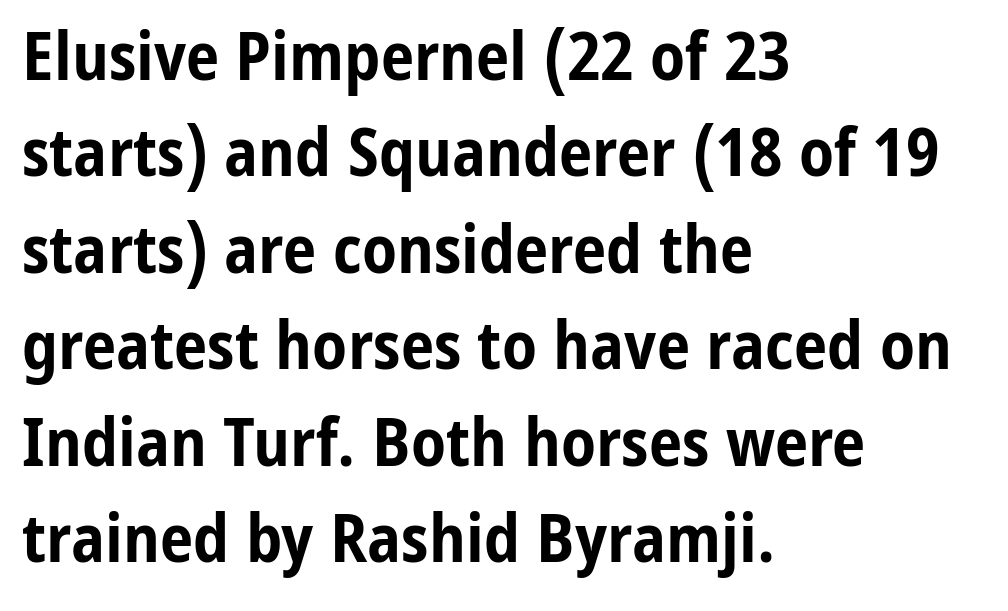
{"serif": "no", "italic": "no", "bold": "yes", "weight": "bold", "width": "condensed", "stroke_contrast": "low", "x_height": "medium", "monospaced": "no", "underline": "no", "align": "left", "line_spacing": "normal", "line_spacing_ratio": 1.44, "letter_spacing": "normal", "letter_spacing_em": 0.0, "glyph_px": 67}
